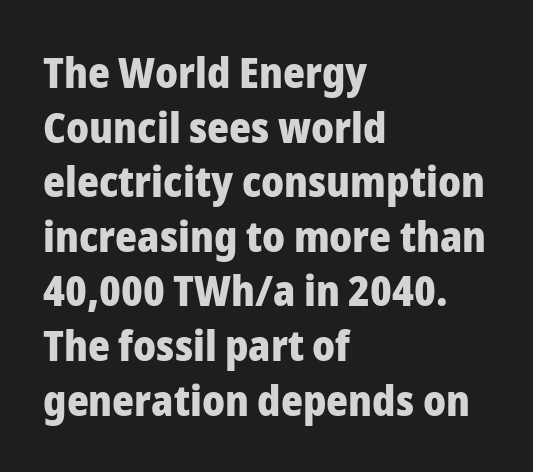
{"serif": "no", "italic": "no", "bold": "yes", "weight": "heavy", "width": "normal", "stroke_contrast": "low", "x_height": "medium", "monospaced": "no", "underline": "no", "align": "left", "line_spacing": "normal", "line_spacing_ratio": 1.3, "letter_spacing": "normal", "letter_spacing_em": 0.0, "glyph_px": 42}
